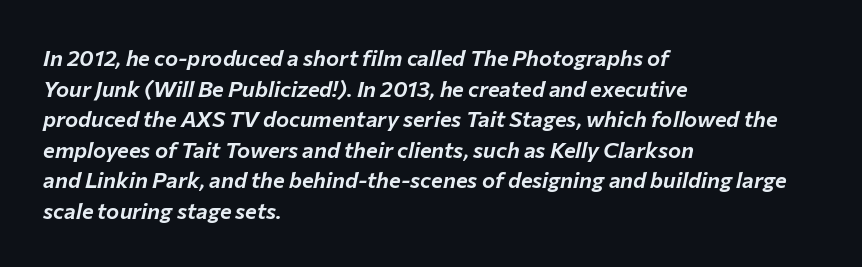
{"italic": "yes", "lean": "right", "slant_degrees": 12, "underline": "no", "align": "left", "line_spacing": "normal", "line_spacing_ratio": 1.39, "letter_spacing": "normal", "letter_spacing_em": 0.0, "glyph_px": 22}
